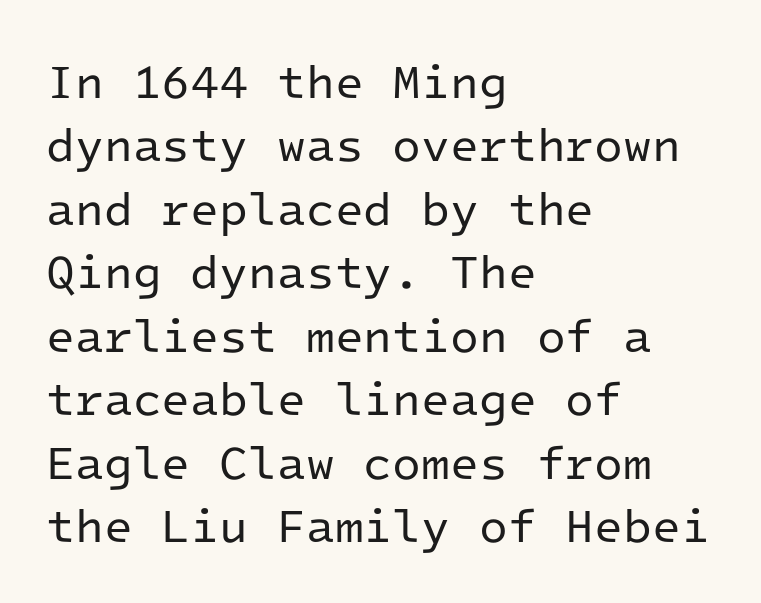
Q: Is the text bold? A: No.
Q: Is the text italic (slanted)? A: No, it is upright.
Q: Is the typeface a serif or a sans-serif typeface? A: Sans-serif.
Q: Is the text underlined? A: No.
Q: How is the paragraph aligned? A: Left-aligned.
Q: Is the spacing between letters normal or unusually wide? A: Normal.
Q: Is the spacing between lines tight, normal or loose? A: Normal.
Q: Width (condensed, normal, or wide)? A: Normal.
Q: Stroke contrast? A: Low.
Q: x-height? A: Medium.
Q: Monospaced? A: Yes.
